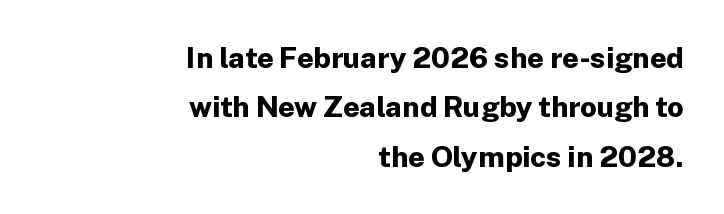
Q: Is the text bold? A: Yes.
Q: Is the text italic (slanted)? A: No, it is upright.
Q: Is the typeface a serif or a sans-serif typeface? A: Sans-serif.
Q: Is the text underlined? A: No.
Q: How is the paragraph aligned? A: Right-aligned.
Q: Is the spacing between letters normal or unusually wide? A: Normal.
Q: Is the spacing between lines tight, normal or loose? A: Normal.
Q: Width (condensed, normal, or wide)? A: Normal.
Q: Stroke contrast? A: Low.
Q: x-height? A: Medium.
Q: Monospaced? A: No.
